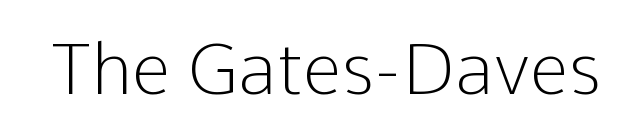
Tall strokes in this sample are plumb rather than angled. Standard letterfit; no display-style spreading of the glyphs. This sample has the flowing, uneven cadence of proportional lettering. Words float on clear page, feet unadorned. Nothing heavy about these letters — not bold at all. Check where the strokes stop: nothing finishes them off — pure sans.
